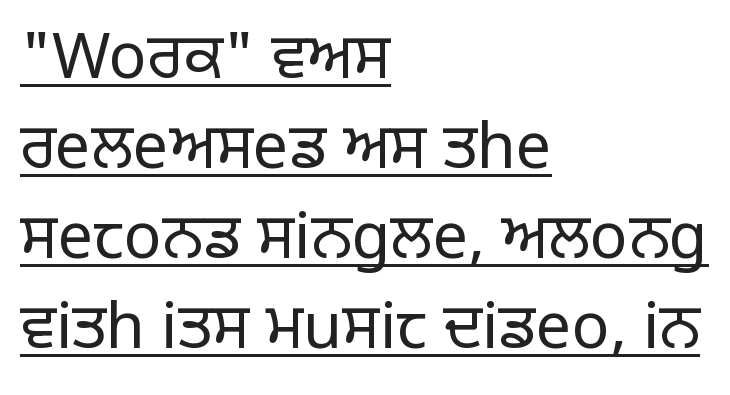
{"serif": "no", "italic": "no", "bold": "no", "weight": "regular", "width": "normal", "stroke_contrast": "low", "x_height": "large", "monospaced": "no", "underline": "yes", "align": "left", "line_spacing": "normal", "line_spacing_ratio": 1.43, "letter_spacing": "normal", "letter_spacing_em": 0.0, "glyph_px": 63}
